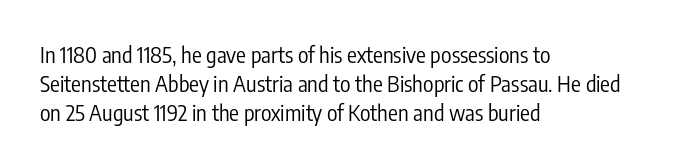
The image shows 22 px text type, upright; set left-aligned, normal line spacing (1.32x), normal letter spacing, not underlined.
